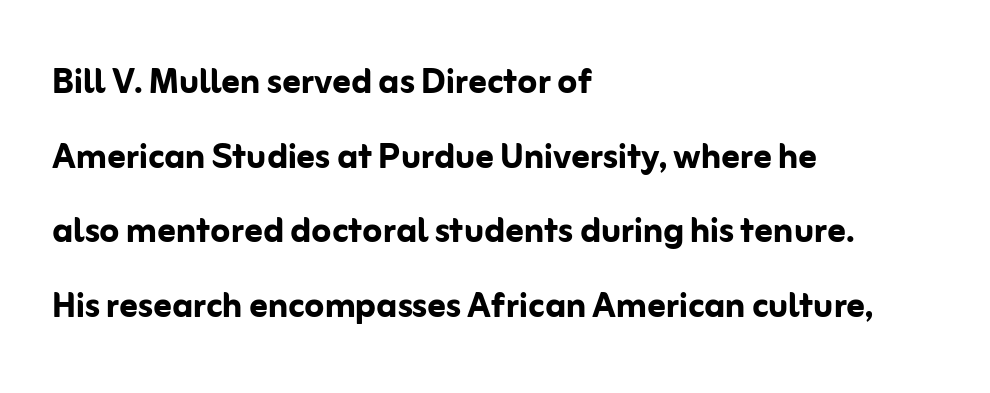
Horizontal bands of white between lines are of average thickness. A sans-serif font was chosen for this passage. These lines carry a lot of weight — the face is fully bold. Only glyphs here, with clear space below each row.
